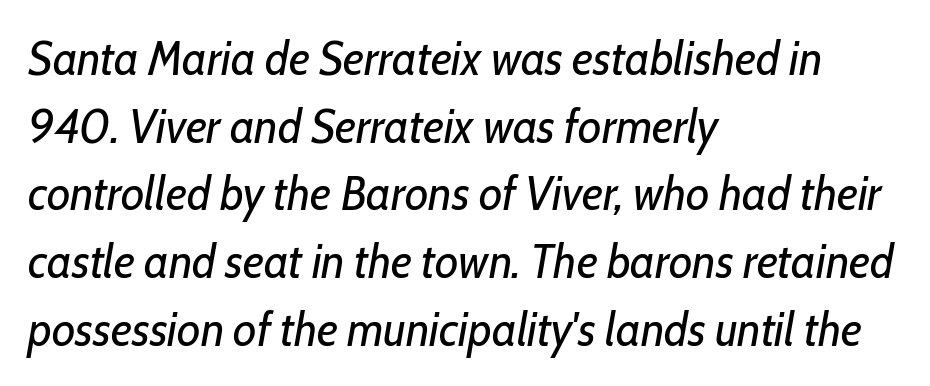
{"italic": "yes", "lean": "right", "slant_degrees": 10, "bold": "no", "weight": "regular", "width": "condensed", "stroke_contrast": "low", "x_height": "medium", "monospaced": "no", "underline": "no", "align": "left", "line_spacing": "normal", "line_spacing_ratio": 1.41, "letter_spacing": "normal", "letter_spacing_em": 0.0, "glyph_px": 48}
